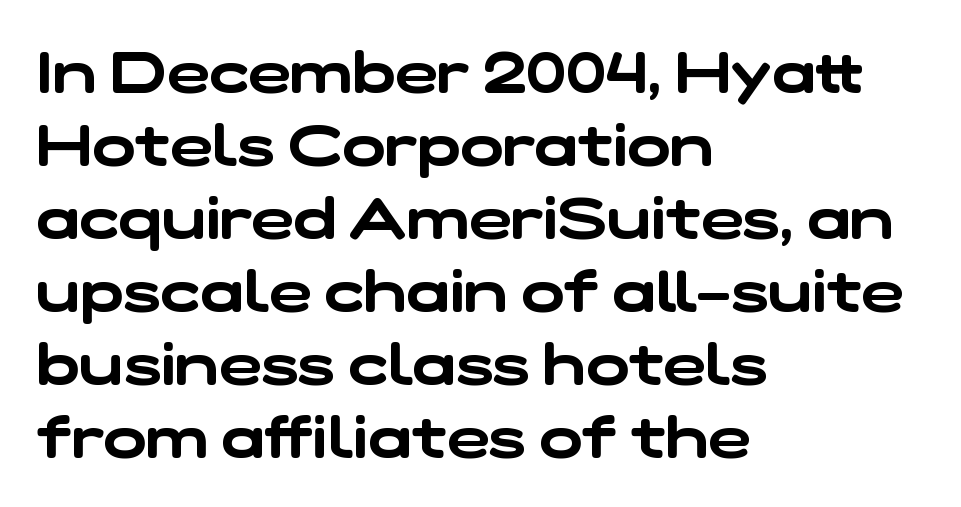
Q: Is the typeface a serif or a sans-serif typeface? A: Sans-serif.
Q: Is the text underlined? A: No.
Q: How is the paragraph aligned? A: Left-aligned.
Q: Is the spacing between letters normal or unusually wide? A: Normal.
Q: Is the spacing between lines tight, normal or loose? A: Normal.
Q: Width (condensed, normal, or wide)? A: Wide.
Q: Stroke contrast? A: Low.
Q: x-height? A: Medium.
Q: Monospaced? A: No.
